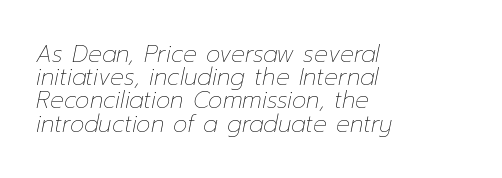
Q: Is the text bold? A: No.
Q: Is the text italic (slanted)? A: Yes, it leans right by about 12 degrees.
Q: Is the text underlined? A: No.
Q: How is the paragraph aligned? A: Left-aligned.
Q: Is the spacing between letters normal or unusually wide? A: Normal.
Q: Is the spacing between lines tight, normal or loose? A: Tight.
